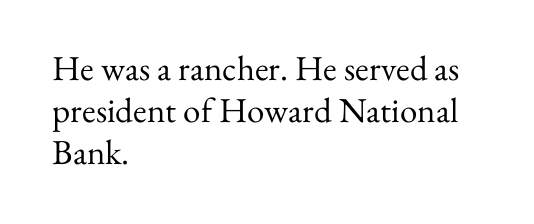
The image shows 35 px regular-weight serif type, upright; set left-aligned, line spacing 1.2x, normal letter spacing, not underlined; medium stroke contrast and a small x-height.
